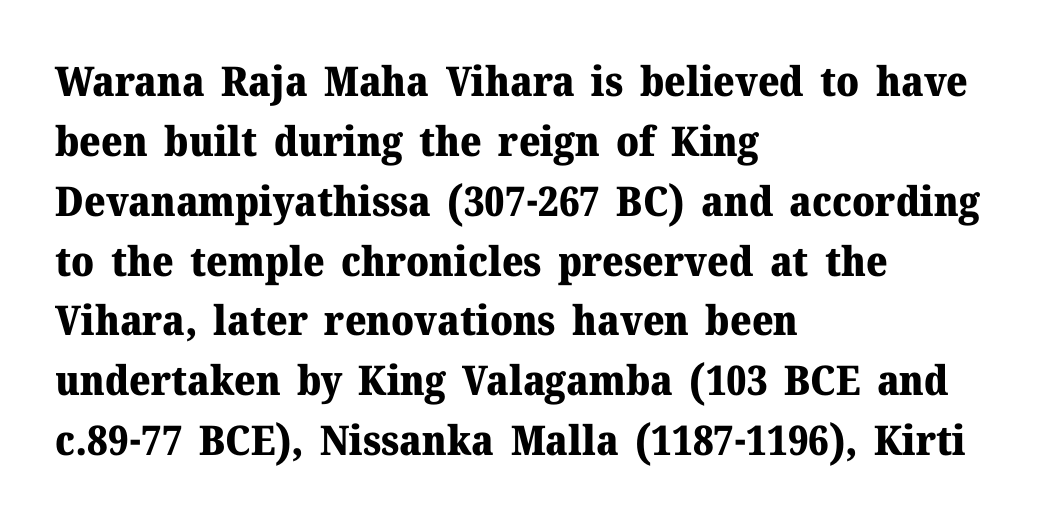
Q: Is the text bold? A: Yes.
Q: Is the text italic (slanted)? A: No, it is upright.
Q: Is the typeface a serif or a sans-serif typeface? A: Serif.
Q: Is the text underlined? A: No.
Q: How is the paragraph aligned? A: Left-aligned.
Q: Is the spacing between letters normal or unusually wide? A: Normal.
Q: Is the spacing between lines tight, normal or loose? A: Normal.
Q: Width (condensed, normal, or wide)? A: Normal.
Q: Stroke contrast? A: Medium.
Q: x-height? A: Medium.
Q: Monospaced? A: No.
